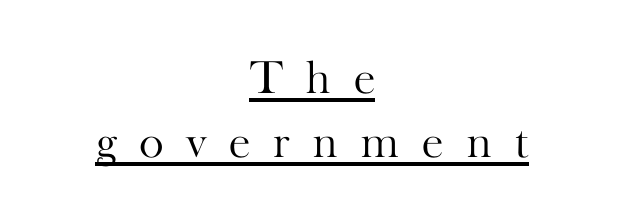
Layout note: lines centered. Vertically, the passage feels balanced, rows spaced as you'd expect. Emphasis is given by a line drawn under the lettering. Characters follow at a spacing far wider than the type designer built in. The face looks like a standard text weight, possibly lighter.
